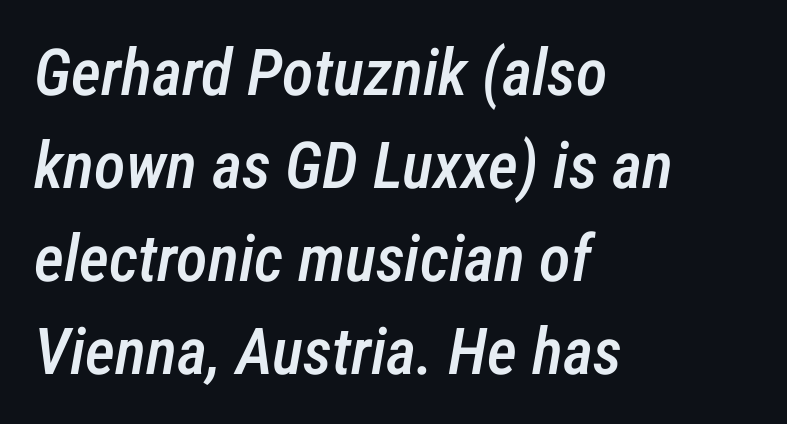
Tracking here is standard; glyphs follow each other at the usual distance. These lines were composed using italics. Honestly, the row spacing looks completely unremarkable. The compositor pushed each line to the left boundary.
